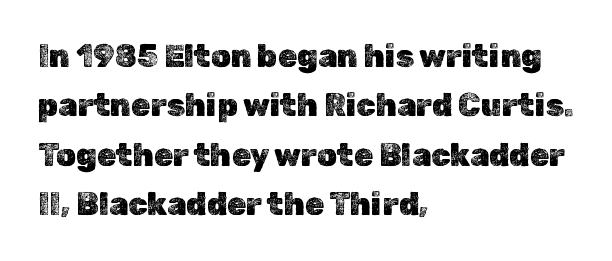
{"italic": "no", "width": "normal", "x_height": "medium", "monospaced": "no", "underline": "no", "align": "left", "line_spacing": "normal", "line_spacing_ratio": 1.59, "letter_spacing": "normal", "letter_spacing_em": 0.0, "glyph_px": 31}
